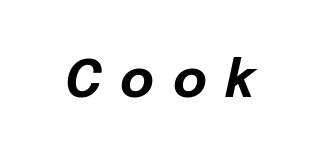
{"italic": "yes", "lean": "right", "slant_degrees": 12, "bold": "yes", "weight": "bold", "width": "normal", "stroke_contrast": "low", "x_height": "medium", "monospaced": "no", "underline": "no", "letter_spacing": "wide", "letter_spacing_em": 0.36, "glyph_px": 52}
